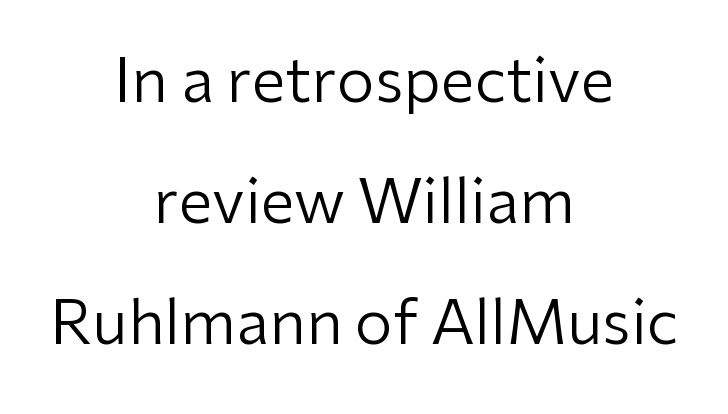
Q: Is the text bold? A: No.
Q: Is the text italic (slanted)? A: No, it is upright.
Q: Is the typeface a serif or a sans-serif typeface? A: Sans-serif.
Q: Is the text underlined? A: No.
Q: How is the paragraph aligned? A: Centered.
Q: Is the spacing between letters normal or unusually wide? A: Normal.
Q: Is the spacing between lines tight, normal or loose? A: Loose.
Q: Width (condensed, normal, or wide)? A: Normal.
Q: Stroke contrast? A: Low.
Q: x-height? A: Medium.
Q: Monospaced? A: No.
